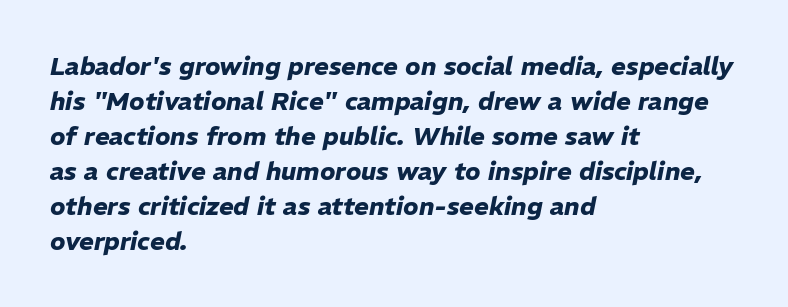
Regular leading. Characters are canted at an angle relative to the baseline's perpendicular. Quick note: underline off. Line beginnings align vertically; line endings do not. Heavy, bold letterforms.
